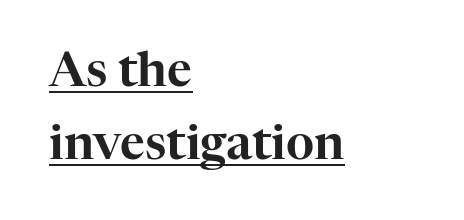
The image shows 48 px serif type, upright; set left-aligned, normal line spacing (1.52x), normal letter spacing, underlined; high stroke contrast and a medium x-height.
